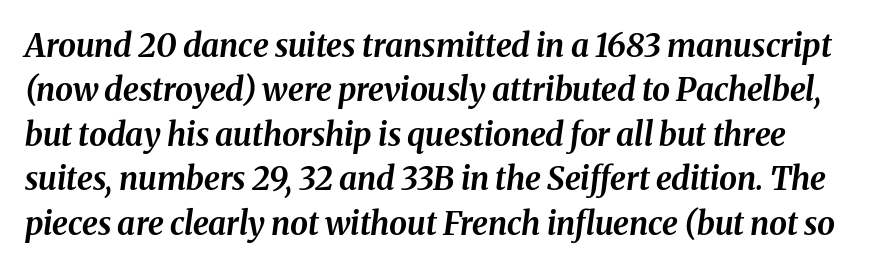
Q: Is the text bold? A: Yes.
Q: Is the text italic (slanted)? A: Yes, it leans right by about 8 degrees.
Q: Is the text underlined? A: No.
Q: Is the spacing between letters normal or unusually wide? A: Normal.
Q: Is the spacing between lines tight, normal or loose? A: Normal.
Q: Width (condensed, normal, or wide)? A: Normal.
Q: Stroke contrast? A: Medium.
Q: x-height? A: Medium.
Q: Monospaced? A: No.
